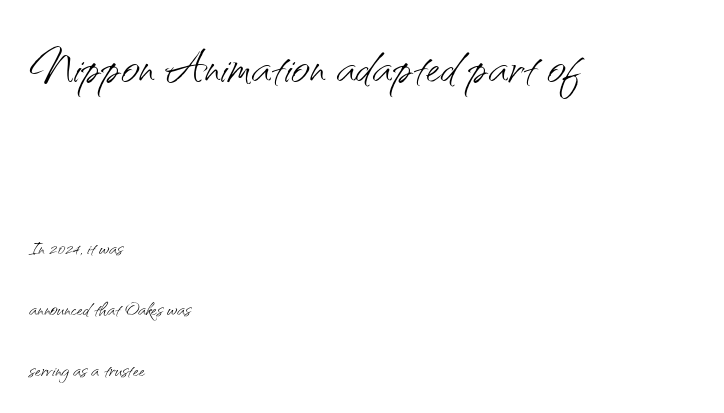
{"serif": "no", "bold": "no", "weight": "light", "width": "normal", "stroke_contrast": "medium", "x_height": "small", "monospaced": "no", "underline": "no", "align": "left", "line_spacing": "loose", "line_spacing_ratio": 2.34, "letter_spacing": "normal", "letter_spacing_em": 0.0, "larger_block": "first", "size_ratio": 2.5, "glyph_px": 65}
